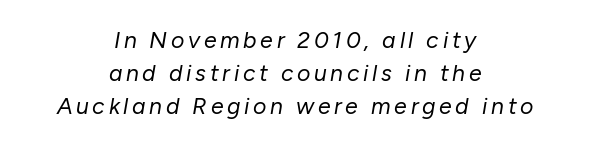
{"italic": "yes", "lean": "right", "slant_degrees": 10, "bold": "no", "underline": "no", "align": "center", "line_spacing": "normal", "line_spacing_ratio": 1.44, "glyph_px": 23}
